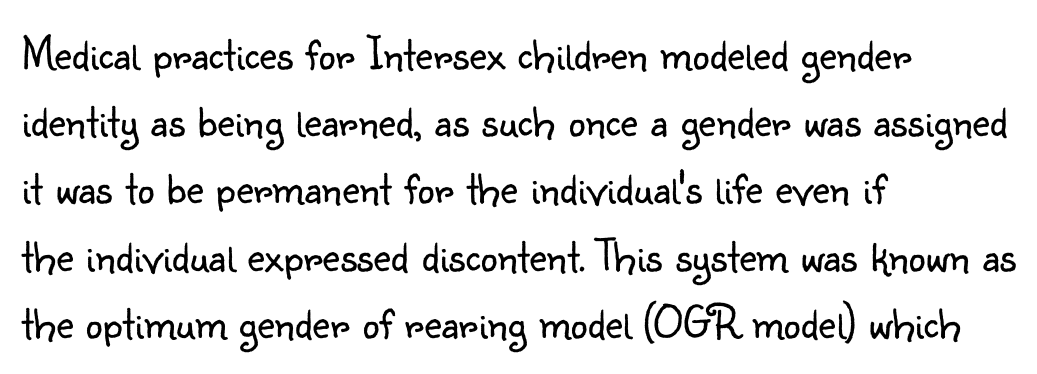
{"serif": "no", "italic": "no", "bold": "no", "weight": "light", "width": "normal", "stroke_contrast": "low", "x_height": "small", "monospaced": "no", "underline": "no", "align": "left", "line_spacing": "normal", "line_spacing_ratio": 1.4, "letter_spacing": "normal", "letter_spacing_em": 0.0, "glyph_px": 48}
